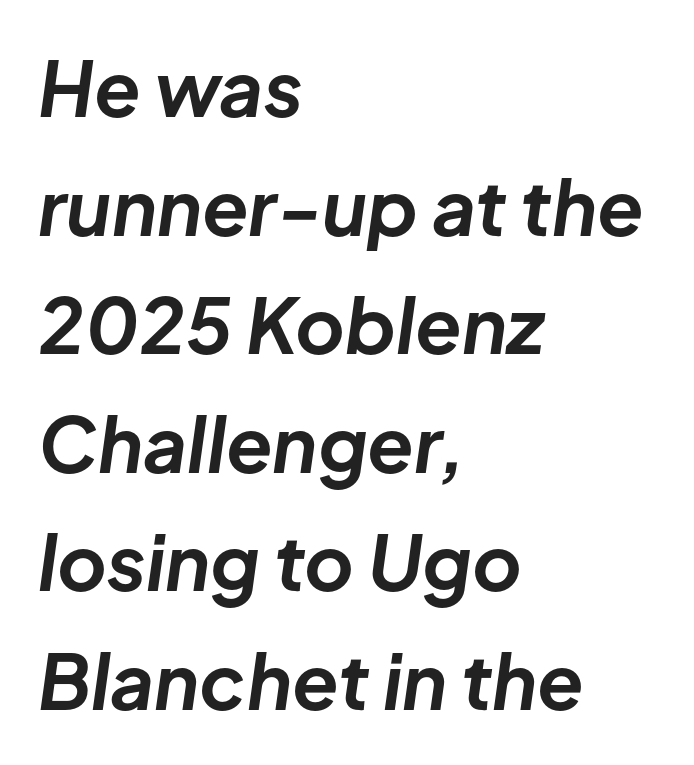
Q: Is the text bold? A: Yes.
Q: Is the text italic (slanted)? A: Yes, it leans right by about 8 degrees.
Q: Is the text underlined? A: No.
Q: How is the paragraph aligned? A: Left-aligned.
Q: Is the spacing between letters normal or unusually wide? A: Normal.
Q: Is the spacing between lines tight, normal or loose? A: Normal.
Q: Width (condensed, normal, or wide)? A: Normal.
Q: Stroke contrast? A: Low.
Q: x-height? A: Medium.
Q: Monospaced? A: No.
